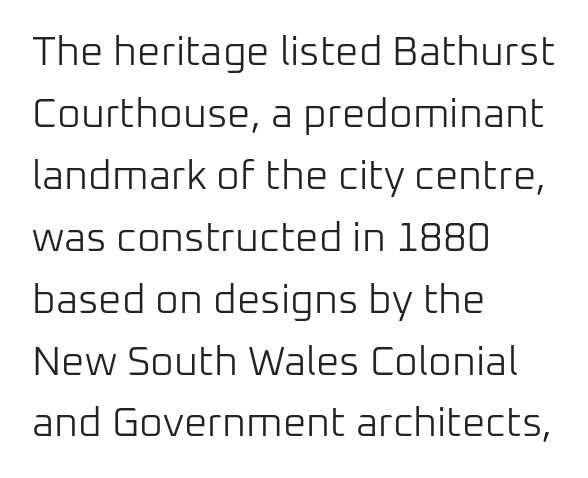
The image shows 41 px light sans-serif type, upright; set left-aligned, normal line spacing (1.51x), normal letter spacing, not underlined; low stroke contrast and a medium x-height.
